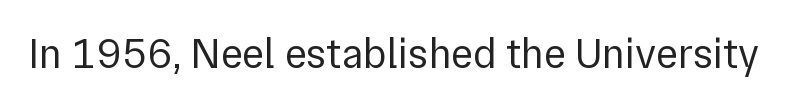
The image shows 42 px regular-weight sans-serif type, upright; set normal letter spacing, not underlined; a medium x-height.
